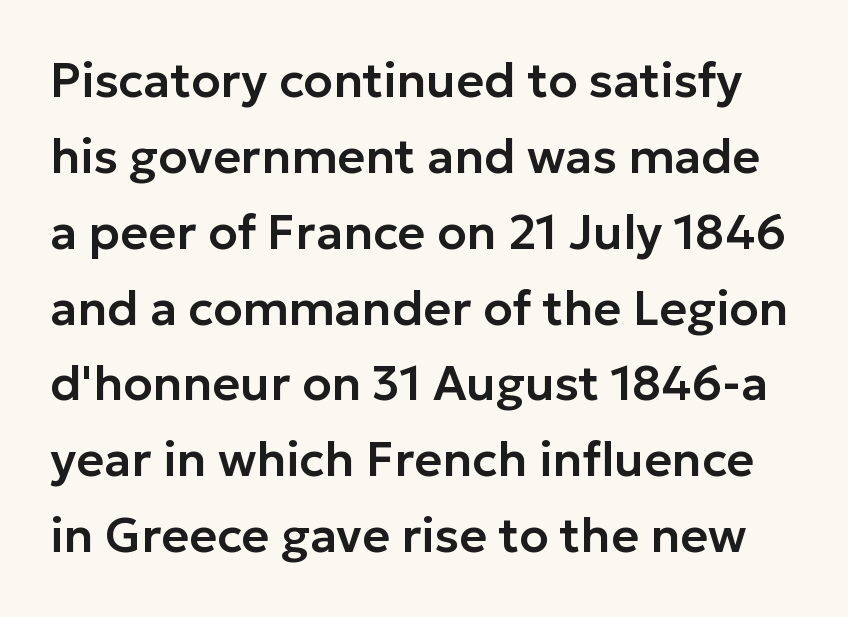
{"serif": "no", "italic": "no", "width": "normal", "stroke_contrast": "low", "x_height": "medium", "monospaced": "no", "underline": "no", "line_spacing": "normal", "line_spacing_ratio": 1.58, "letter_spacing": "normal", "letter_spacing_em": 0.0, "glyph_px": 48}
